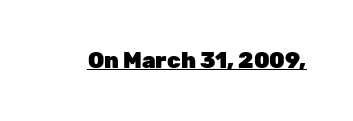
The face used here is rendered with its standard letterfit. These lines were composed using upright roman letters. Strokes here are thick enough to call this a true bold. Is there an underline? Yes — a line sits under the letters.
